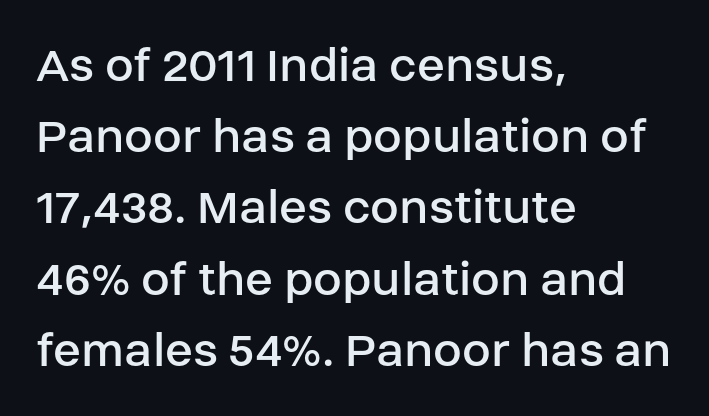
You can tell from the bare stems that sans-serif type was used. The passage shown has conventional tracking throughout. This reads as an unemphasized weight, regular at the heaviest. The lines are quadded left. Clear beneath every line of the passage.
